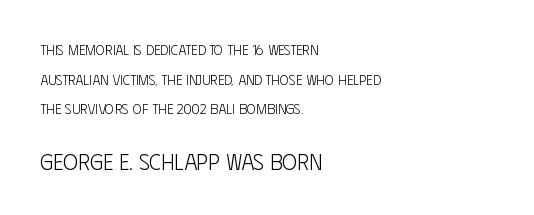
The image shows 22 px text type, upright; set left-aligned, loose line spacing (2.12x), normal letter spacing, not underlined; the second (bottom) block is 1.57x larger.
